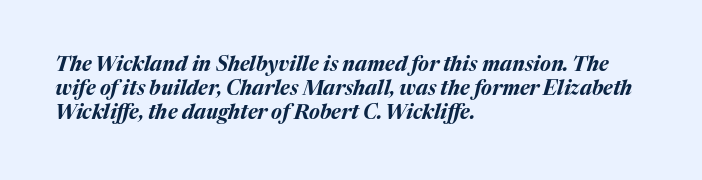
Unmarked baselines from the first word to the last. The passage shown leans; its letterforms are oblique. The passage shown is emphatically bold. Teacher's note: observe the even left margin — that is flush-left alignment. Compared with typical body copy, the letter spacing here is the same.
